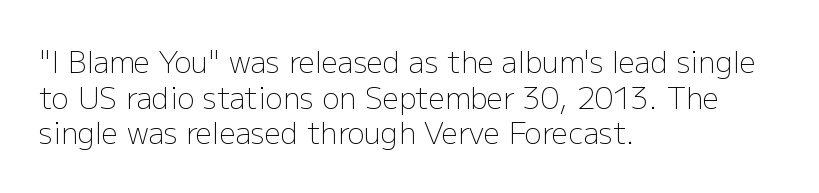
Q: Is the text bold? A: No.
Q: Is the text italic (slanted)? A: No, it is upright.
Q: Is the typeface a serif or a sans-serif typeface? A: Sans-serif.
Q: Is the text underlined? A: No.
Q: How is the paragraph aligned? A: Left-aligned.
Q: Is the spacing between letters normal or unusually wide? A: Normal.
Q: Width (condensed, normal, or wide)? A: Normal.
Q: Stroke contrast? A: Low.
Q: x-height? A: Medium.
Q: Monospaced? A: No.
